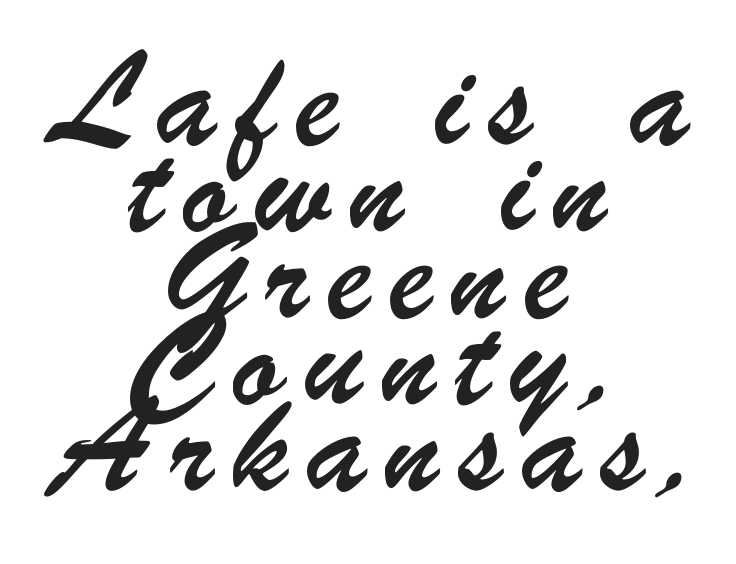
Alignment: centered. Students, note that the glyphs here are deliberately spaced far apart. Rule under the text: the space is simply empty. Is this a fixed-width face? No — the glyphs have proportional, varying widths. Regarding leading, the lines here are spaced in the standard way.
